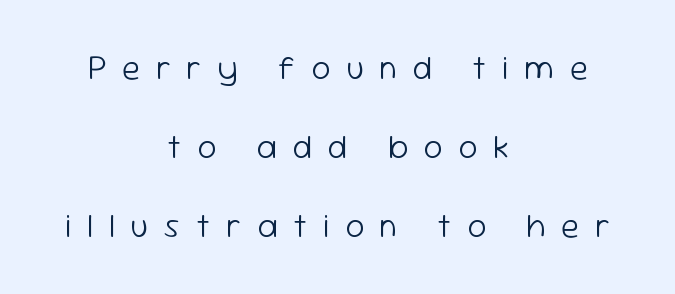
Line starts and ends both wander, symmetrically. Think of a printed novel: that variable character pitch is what you see here. Characters remain perfectly vertical along every line. The face used here is a sans, in the tradition of grotesques and geometrics. Letters rest on an invisible, unmarked baseline.
